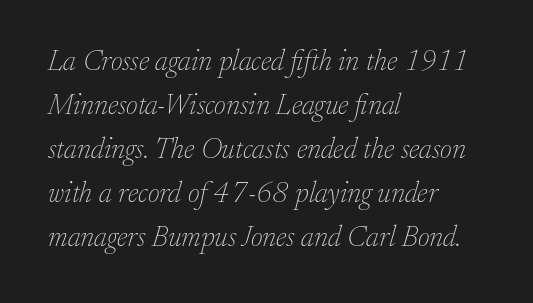
The image shows 29 px thin serif type, italic (leaning right); set left-aligned, normal line spacing (1.52x), normal letter spacing, not underlined; low stroke contrast and a small x-height.
